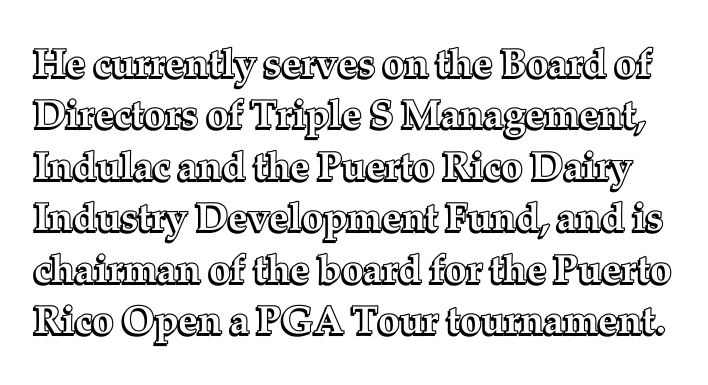
{"italic": "no", "width": "normal", "x_height": "medium", "monospaced": "no", "underline": "no", "line_spacing": "normal", "line_spacing_ratio": 1.32, "letter_spacing": "normal", "letter_spacing_em": 0.0, "glyph_px": 39}
